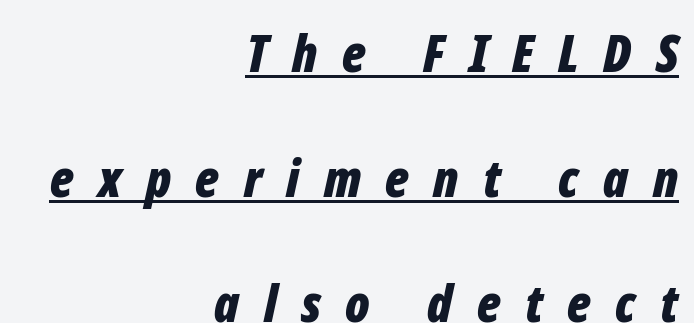
{"italic": "yes", "lean": "right", "slant_degrees": 12, "bold": "yes", "weight": "bold", "width": "condensed", "stroke_contrast": "low", "x_height": "medium", "monospaced": "no", "underline": "yes", "align": "right", "line_spacing": "loose", "line_spacing_ratio": 2.4, "letter_spacing": "wide", "letter_spacing_em": 0.47, "glyph_px": 52}
